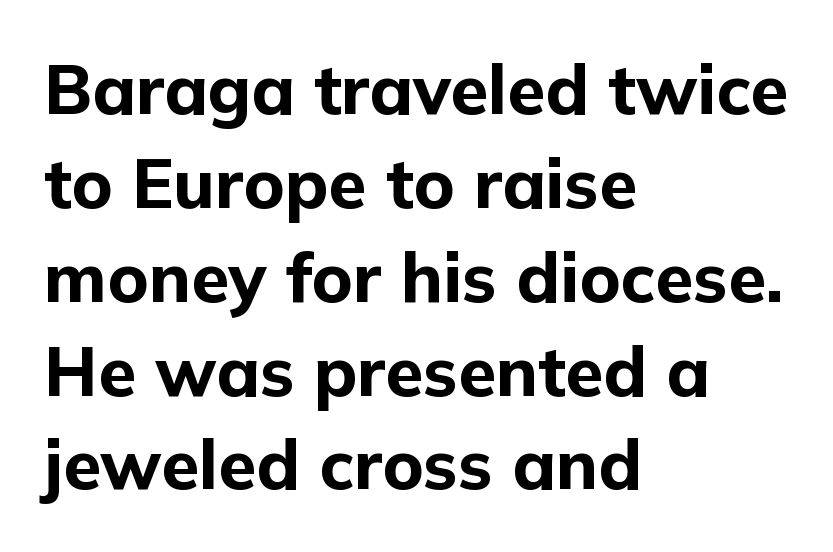
The passage shown is typed in a proportional face where columns would drift. The specimen omits any rule beneath the text block's lines. The designer left line spacing at the default. Heft: maximum for text — a bold.
